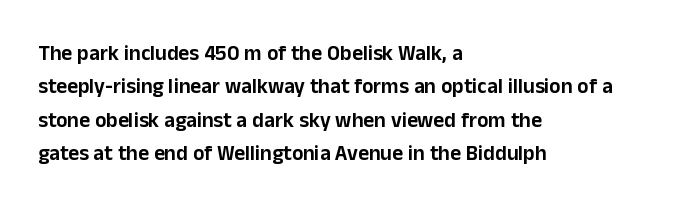
{"italic": "no", "underline": "no", "align": "left", "line_spacing": "normal", "line_spacing_ratio": 1.59, "letter_spacing": "normal", "letter_spacing_em": 0.0, "glyph_px": 21}
